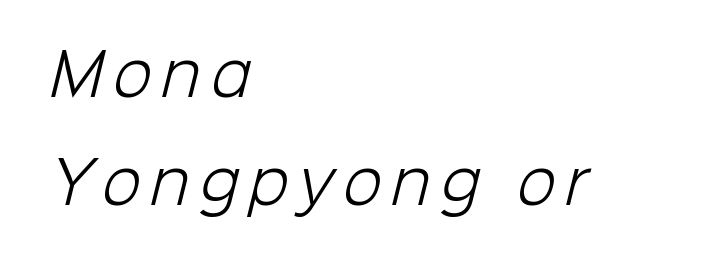
The text was rendered using a sans face with plain stroke endings. Compared with a centered layout, this one pins lines to the left instead. The words here are not underlined. Heaviness? Minimal to ordinary, like unemphasized prose. Here the designer chose a conventional face with non-uniform glyph widths.
